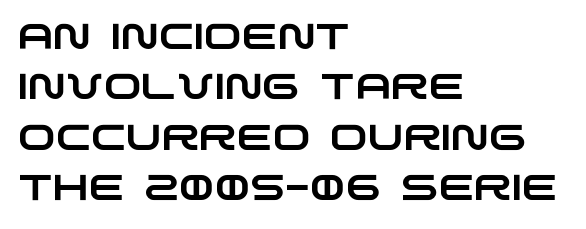
Q: Is the typeface a serif or a sans-serif typeface? A: Sans-serif.
Q: Is the text underlined? A: No.
Q: How is the paragraph aligned? A: Left-aligned.
Q: Is the spacing between letters normal or unusually wide? A: Normal.
Q: Is the spacing between lines tight, normal or loose? A: Normal.
Q: Width (condensed, normal, or wide)? A: Wide.
Q: Stroke contrast? A: Low.
Q: x-height? A: Large.
Q: Monospaced? A: No.
